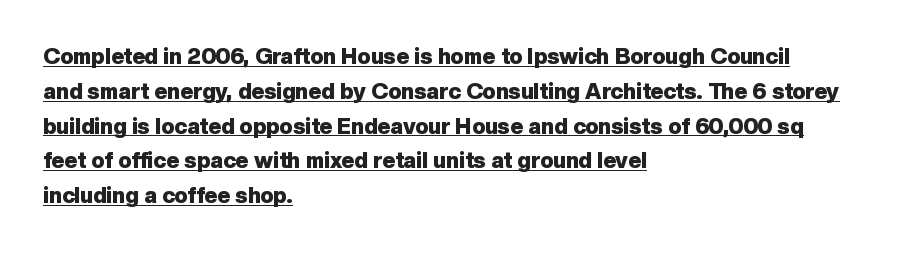
{"italic": "no", "bold": "yes", "underline": "yes", "align": "left", "line_spacing": "normal", "line_spacing_ratio": 1.58, "letter_spacing": "normal", "letter_spacing_em": 0.0, "glyph_px": 22}
